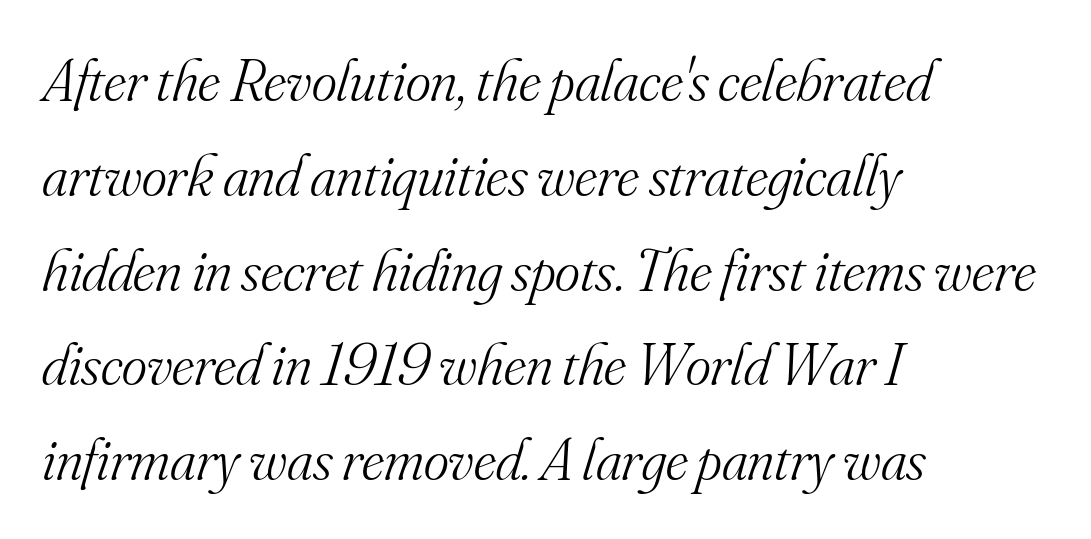
The image shows 60 px light serif type, italic (leaning right); set left-aligned, normal line spacing (1.58x), normal letter spacing, not underlined; medium stroke contrast and a small x-height.
